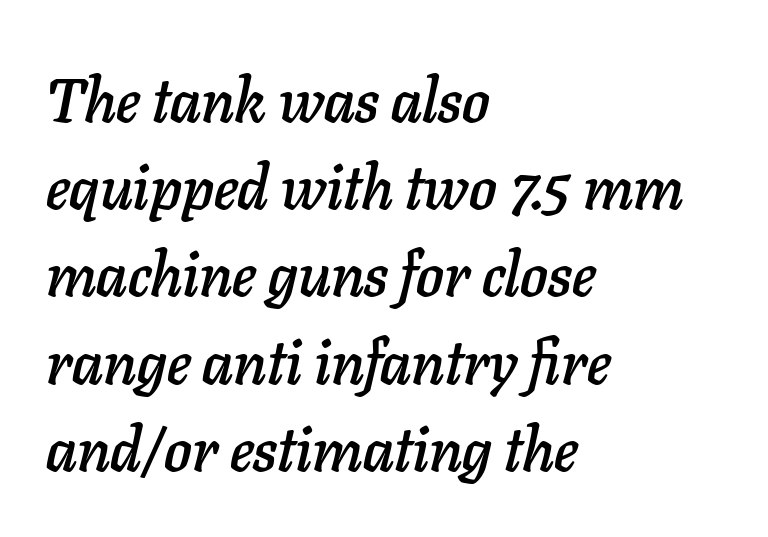
The image shows 61 px text type, italic (leaning right); set left-aligned, normal line spacing (1.43x), normal letter spacing, not underlined; low stroke contrast and a medium x-height.
